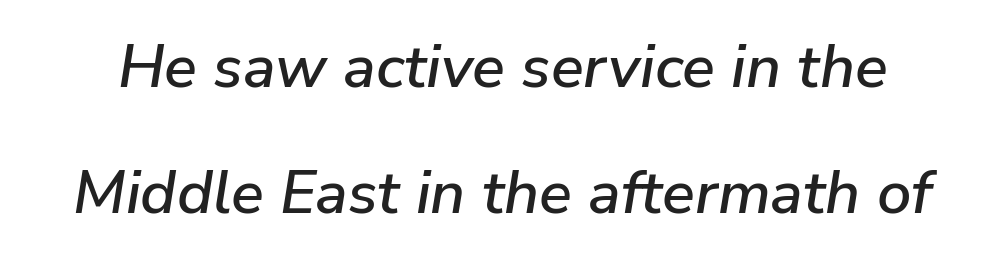
{"italic": "yes", "lean": "right", "slant_degrees": 9, "width": "normal", "stroke_contrast": "low", "x_height": "medium", "monospaced": "no", "underline": "no", "line_spacing": "loose", "line_spacing_ratio": 2.06, "letter_spacing": "normal", "letter_spacing_em": 0.0, "glyph_px": 61}
